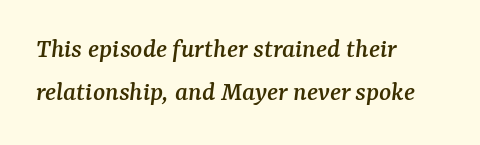
The image shows 28 px serif type, italic (leaning right); set left-aligned, normal line spacing (1.54x), normal letter spacing, not underlined; medium stroke contrast and a medium x-height.
